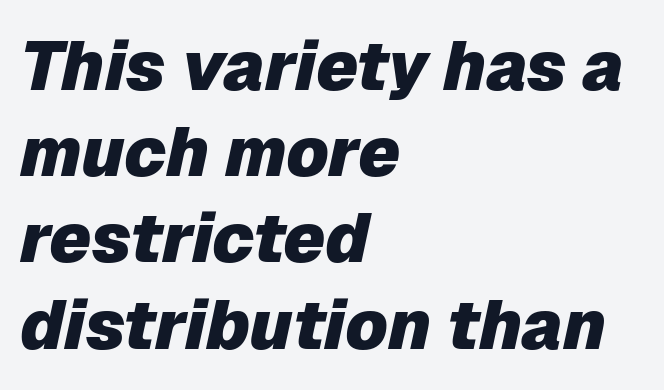
Notice how the passage keeps a crisp vertical edge on the left only. The passage shown stacks its lines at a standard gap. Is this a fixed-width face? No — the glyphs have proportional, varying widths. Words appear dense and cohesive because spacing is normal.
